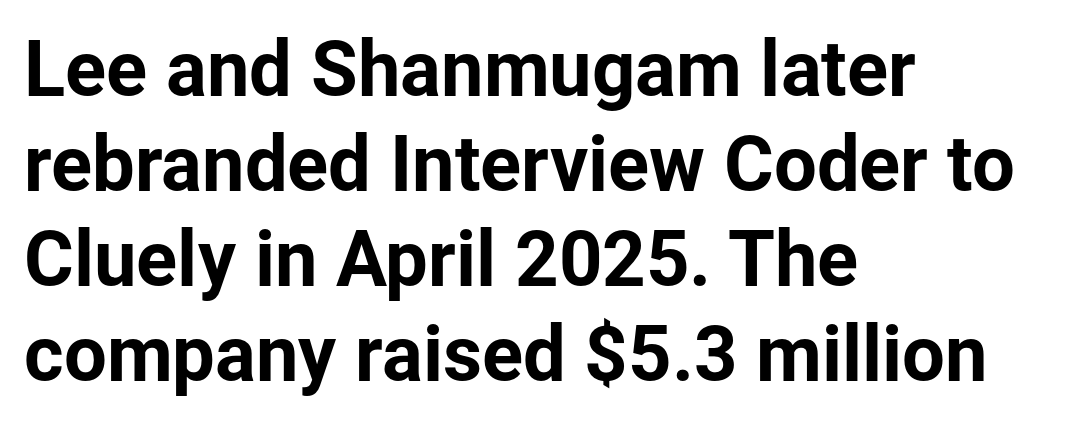
{"serif": "no", "italic": "no", "width": "normal", "stroke_contrast": "low", "x_height": "medium", "monospaced": "no", "underline": "no", "align": "left", "line_spacing": "normal", "line_spacing_ratio": 1.25, "letter_spacing": "normal", "letter_spacing_em": 0.0, "glyph_px": 76}
